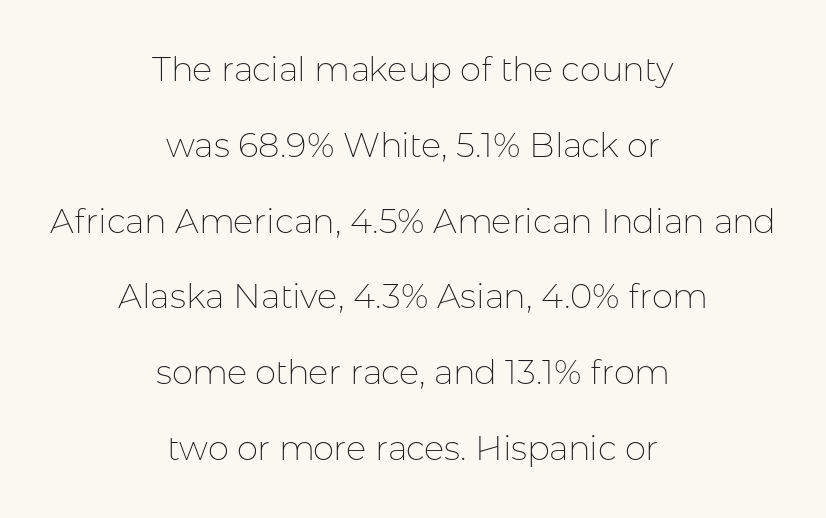
Tracking value appears to be zero — textbook default spacing. Spacing verdict: proportional, widths tailored to each character. The string is rendered with underlining switched off. A quiet, ordinary-to-light weight characterises the typeface. Letterform terminals end flat and unadorned throughout the passage.
